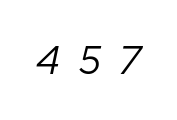
No word sits above an underline. Substantial extra tracking has been applied to these lines. Proportional: the letters do not fall into vertical columns. The whole block is typeset with a tilt. The characters are drawn with everyday or finer stroke widths.
